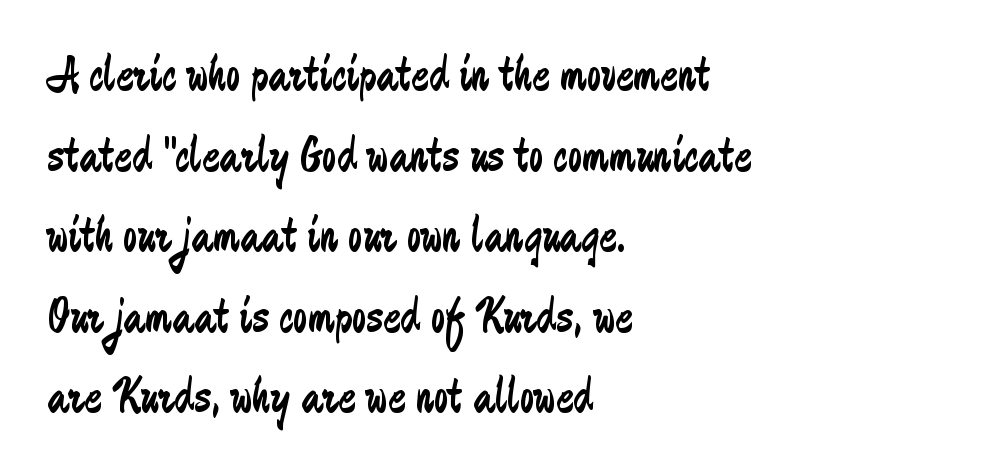
The image shows 52 px regular-weight, condensed sans-serif type; set left-aligned, normal line spacing (1.55x), normal letter spacing, not underlined; low stroke contrast and a medium x-height.
